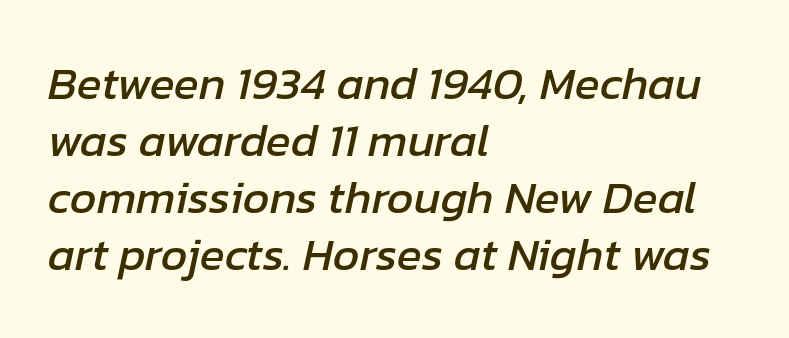
Short and long lines alike share a common starting point at left. Underline: absent. Note the varied advance widths — an 'i' is clearly narrower than an 'm'. The passage shown leans; its letterforms are oblique. These lines keep a tight, regular rhythm from letter to letter.
